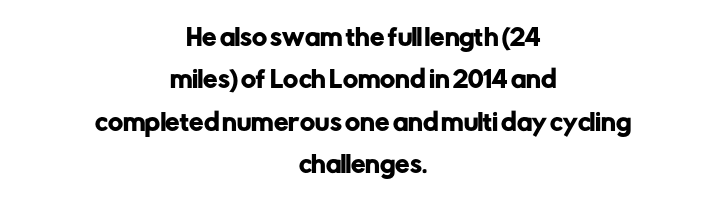
Q: Is the text italic (slanted)? A: No, it is upright.
Q: Is the text underlined? A: No.
Q: How is the paragraph aligned? A: Centered.
Q: Is the spacing between letters normal or unusually wide? A: Normal.
